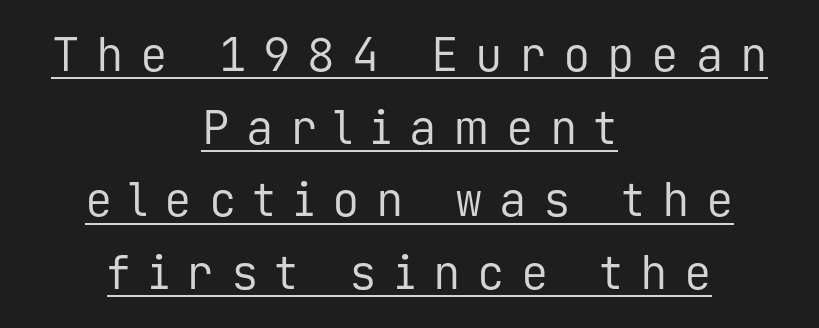
The image shows 46 px regular-weight sans-serif type, upright, monospaced; set centered, normal line spacing (1.58x), unusually wide letter spacing (+0.36 em), underlined; low stroke contrast and a medium x-height.
